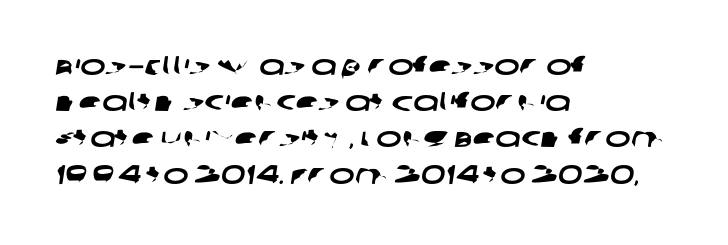
Is the block centered? No — it sits flush against the left margin. Regular leading. Any mark beneath the type? The region is blank. Between one letter and the next there's only the usual sliver of space.
